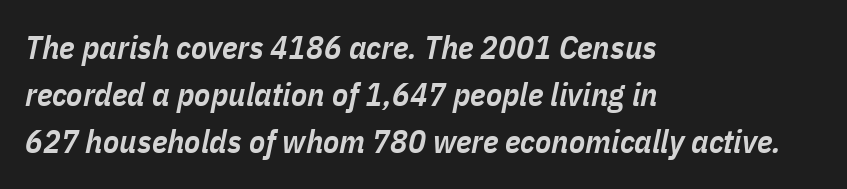
Each glyph is drawn with semibold strokes, heavier than normal yet not fully bold. Italic: yes, the glyphs are oblique. Leading matches the norm, producing a regular column. Is this a fixed-width face? No — the glyphs have proportional, varying widths. Plain, unruled lines of type. Is the letter spacing exaggerated? No — it looks like the ordinary default.
